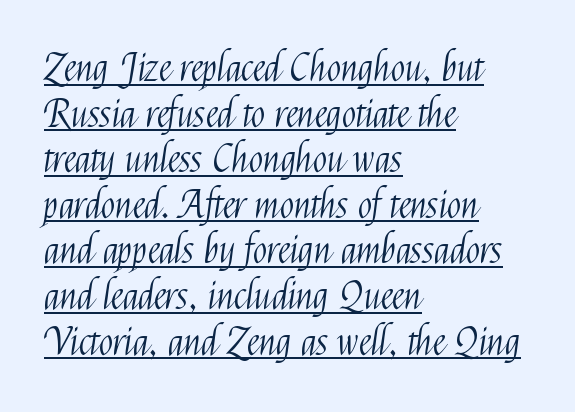
Decoration check: the copy is underlined. In terms of letterspacing, this is plain default setting. The passage shown is typeset with a sans-serif family.
